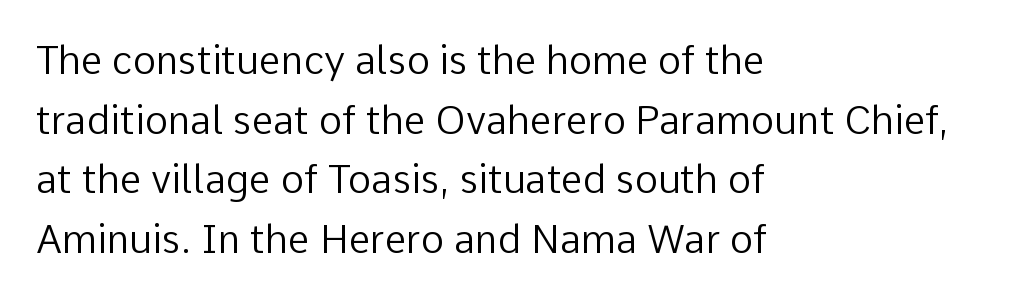
{"serif": "no", "italic": "no", "bold": "no", "weight": "regular", "width": "normal", "stroke_contrast": "low", "x_height": "medium", "monospaced": "no", "underline": "no", "align": "left", "line_spacing": "normal", "line_spacing_ratio": 1.53, "letter_spacing": "normal", "letter_spacing_em": 0.0, "glyph_px": 39}
